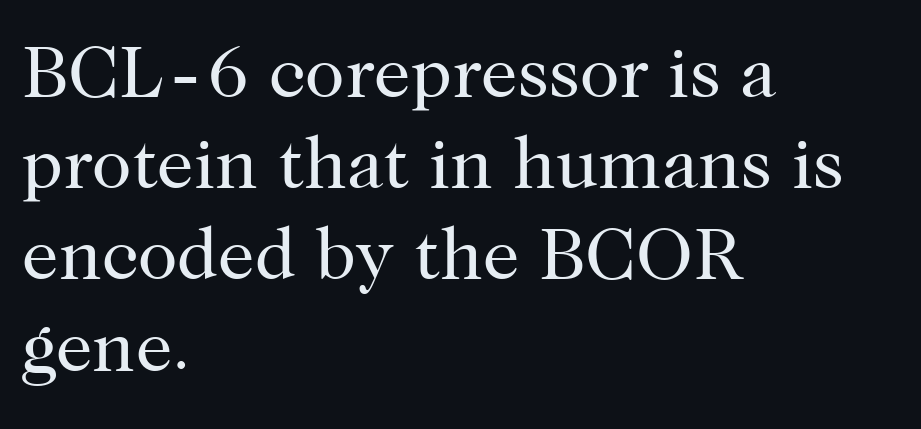
The image shows 73 px regular-weight serif type, upright; set left-aligned, normal line spacing (1.25x), normal letter spacing, not underlined; high stroke contrast and a medium x-height.
